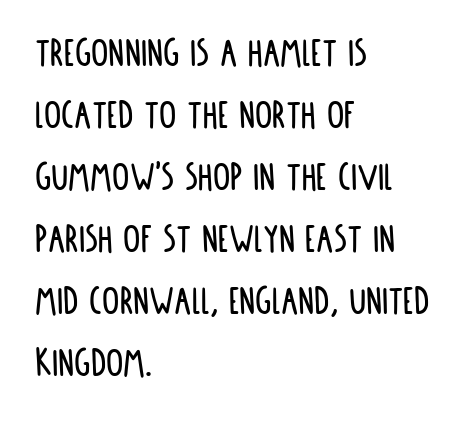
{"serif": "no", "italic": "no", "width": "condensed", "stroke_contrast": "low", "x_height": "large", "monospaced": "no", "underline": "no", "align": "left", "line_spacing": "normal", "line_spacing_ratio": 1.44, "letter_spacing": "normal", "letter_spacing_em": 0.0, "glyph_px": 43}
